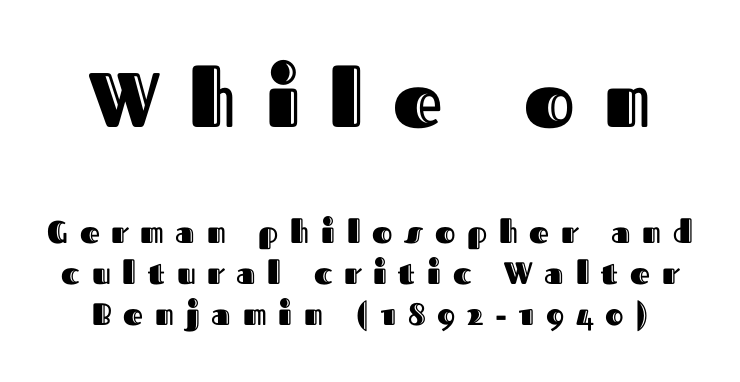
{"italic": "no", "width": "normal", "x_height": "medium", "monospaced": "no", "underline": "no", "line_spacing": "normal", "line_spacing_ratio": 1.32, "letter_spacing": "wide", "letter_spacing_em": 0.38, "larger_block": "first", "size_ratio": 2.48, "glyph_px": 77}
